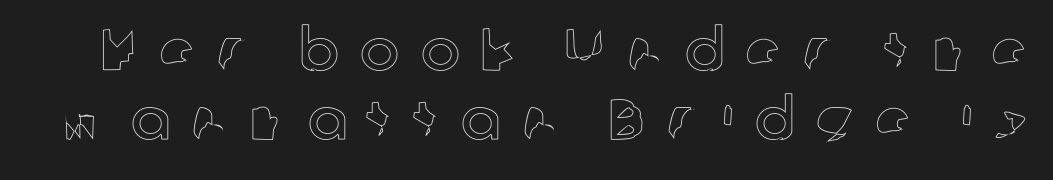
Q: Is the text italic (slanted)? A: No, it is upright.
Q: Is the text underlined? A: No.
Q: Is the spacing between letters normal or unusually wide? A: Unusually wide.
Q: Width (condensed, normal, or wide)? A: Normal.
Q: x-height? A: Medium.
Q: Monospaced? A: No.
